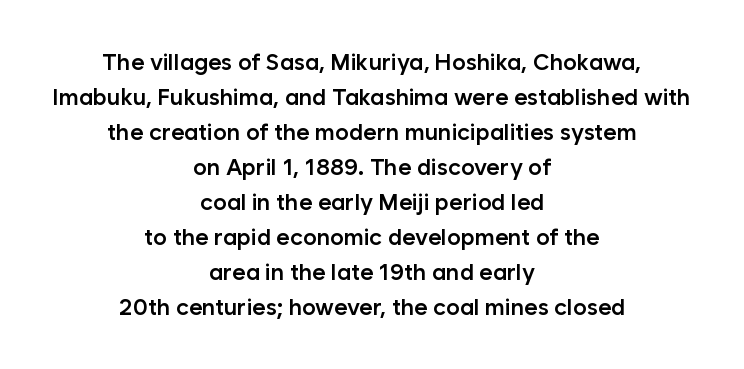
Upright lettering throughout. Look at the stroke-to-counter ratio: somewhat heavy, a semibold. How are the letters spaced? Ordinarily, with no added tracking. Just letters on the line, the space beneath them empty. Normally led — the rows are evenly, conventionally spaced. Reading down the block, each line starts at a different indent, mirrored at its end.
